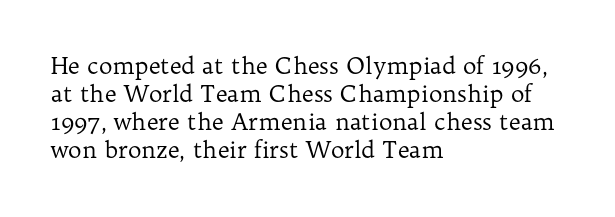
{"italic": "no", "bold": "no", "underline": "no", "align": "left", "line_spacing_ratio": 1.22, "letter_spacing": "normal", "letter_spacing_em": 0.0, "glyph_px": 23}
